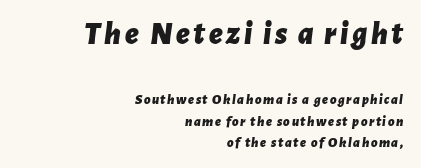
The image shows 32 px bold type, italic (leaning right); set right-aligned, normal line spacing (1.52x), not underlined; the first (top) block is 2.29x larger; low stroke contrast and a medium x-height.
